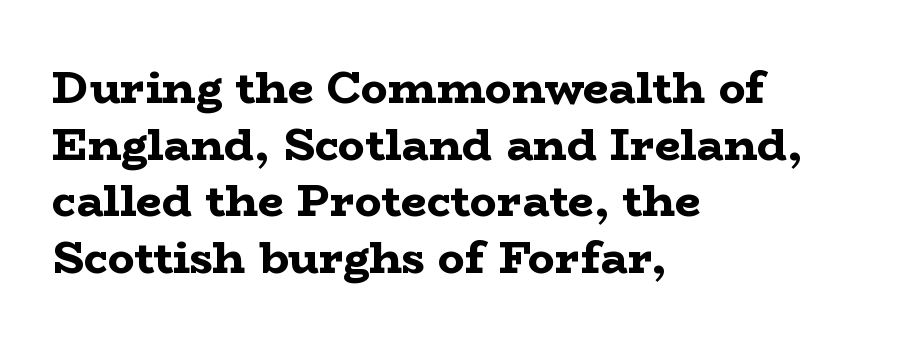
Q: Is the text bold? A: Yes.
Q: Is the text italic (slanted)? A: No, it is upright.
Q: Is the typeface a serif or a sans-serif typeface? A: Serif.
Q: Is the text underlined? A: No.
Q: How is the paragraph aligned? A: Left-aligned.
Q: Is the spacing between letters normal or unusually wide? A: Normal.
Q: Is the spacing between lines tight, normal or loose? A: Normal.
Q: Width (condensed, normal, or wide)? A: Wide.
Q: Stroke contrast? A: Low.
Q: x-height? A: Medium.
Q: Monospaced? A: No.
